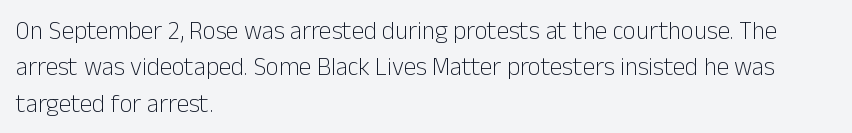
The image shows 25 px text type, upright; set left-aligned, normal line spacing (1.46x), normal letter spacing, not underlined.
